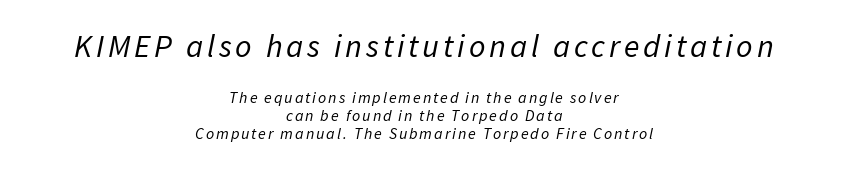
The designer dialed line spacing down below the default. The strokes are not fattened; the text isn't bold. Visually, the top section dominates because its glyphs are scaled up. The lines are quadded center. The baseline area is clear. These lines are rendered in a variable-pitch font.
